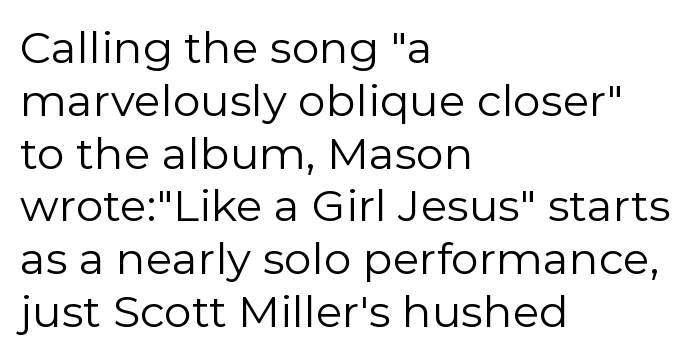
{"serif": "no", "italic": "no", "bold": "no", "weight": "regular", "width": "normal", "x_height": "medium", "monospaced": "no", "underline": "no", "align": "left", "line_spacing_ratio": 1.2, "letter_spacing": "normal", "letter_spacing_em": 0.0, "glyph_px": 44}
